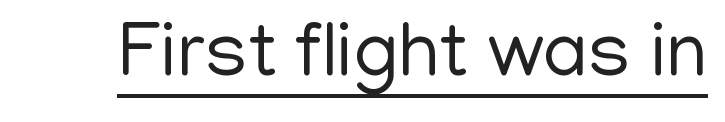
The image shows 77 px regular-weight sans-serif type, upright; set normal letter spacing, underlined; low stroke contrast and a medium x-height.
